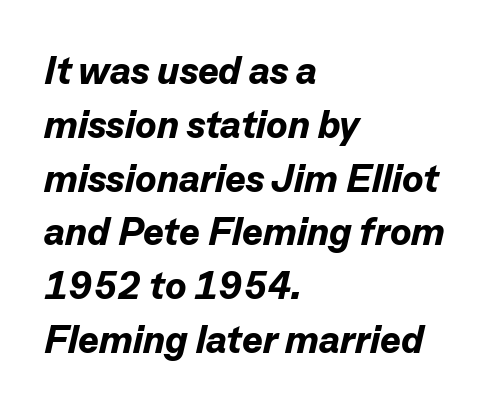
Q: Is the text bold? A: Yes.
Q: Is the text italic (slanted)? A: Yes, it leans right by about 13 degrees.
Q: Is the text underlined? A: No.
Q: How is the paragraph aligned? A: Left-aligned.
Q: Is the spacing between letters normal or unusually wide? A: Normal.
Q: Is the spacing between lines tight, normal or loose? A: Normal.
Q: Width (condensed, normal, or wide)? A: Normal.
Q: Stroke contrast? A: Low.
Q: x-height? A: Medium.
Q: Monospaced? A: No.
